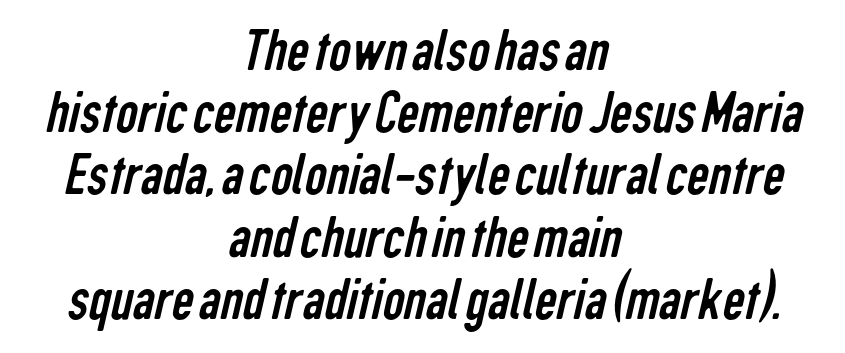
Q: Is the text bold? A: No.
Q: Is the typeface a serif or a sans-serif typeface? A: Sans-serif.
Q: Is the text underlined? A: No.
Q: How is the paragraph aligned? A: Centered.
Q: Is the spacing between letters normal or unusually wide? A: Normal.
Q: Is the spacing between lines tight, normal or loose? A: Tight.
Q: Width (condensed, normal, or wide)? A: Condensed.
Q: Stroke contrast? A: Low.
Q: x-height? A: Medium.
Q: Monospaced? A: No.
